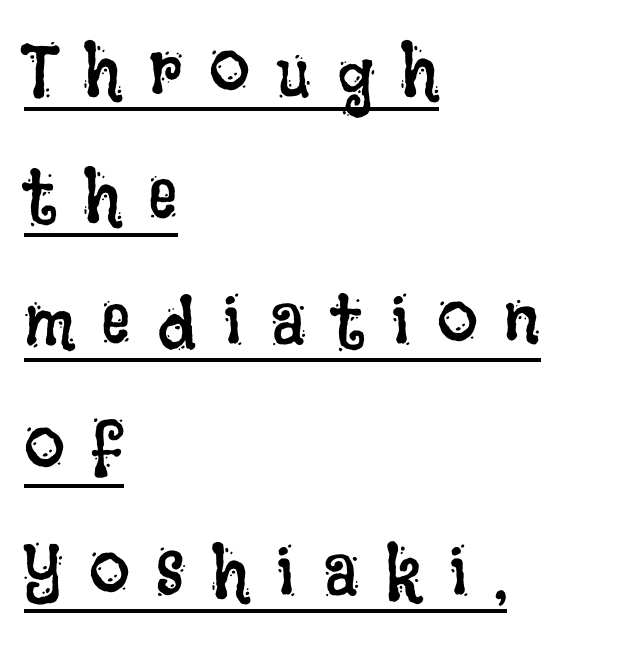
Underline: present. Notice how the stems are strictly vertical — no italics here. Where is the straight margin? On the left. Compared with a typical body face, this is equally light or lighter still. Letter spacing: wide.
